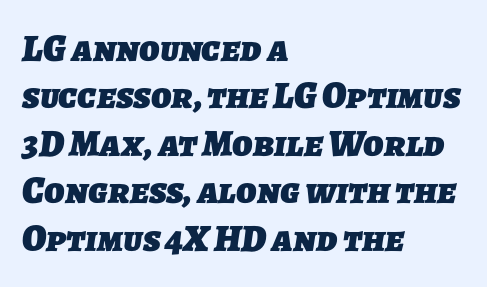
{"serif": "no", "bold": "yes", "weight": "heavy", "width": "normal", "stroke_contrast": "low", "x_height": "medium", "monospaced": "no", "underline": "no", "align": "left", "line_spacing": "normal", "line_spacing_ratio": 1.25, "letter_spacing": "normal", "letter_spacing_em": 0.0, "glyph_px": 38}
